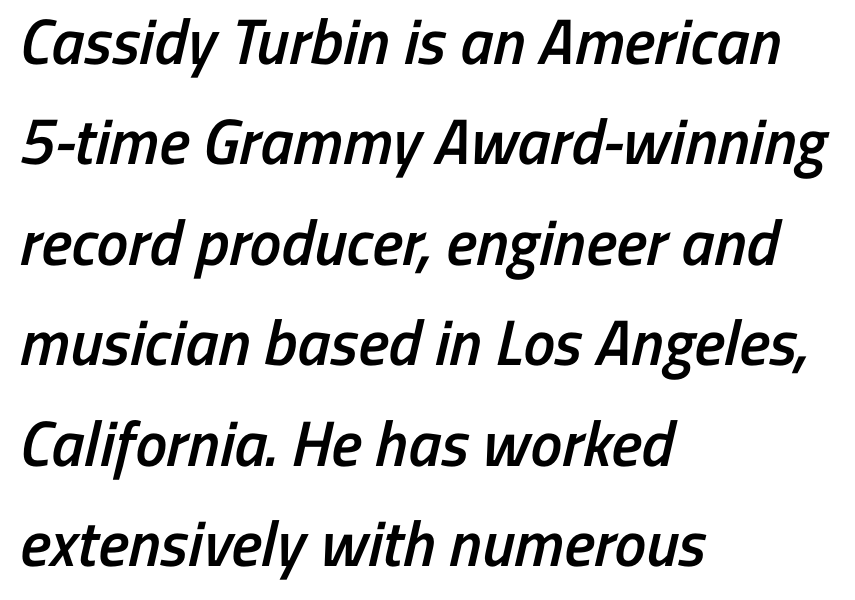
Q: Is the text bold? A: Semi-bold.
Q: Is the typeface a serif or a sans-serif typeface? A: Sans-serif.
Q: Is the text underlined? A: No.
Q: How is the paragraph aligned? A: Left-aligned.
Q: Is the spacing between letters normal or unusually wide? A: Normal.
Q: Is the spacing between lines tight, normal or loose? A: Normal.
Q: Width (condensed, normal, or wide)? A: Condensed.
Q: Stroke contrast? A: Low.
Q: x-height? A: Medium.
Q: Monospaced? A: No.
